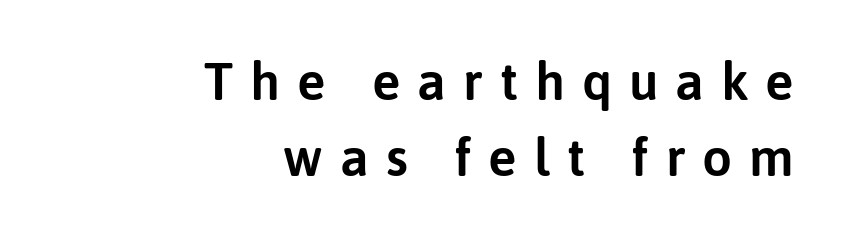
{"serif": "no", "italic": "no", "width": "normal", "stroke_contrast": "low", "x_height": "medium", "monospaced": "no", "underline": "no", "align": "right", "line_spacing": "normal", "line_spacing_ratio": 1.44, "letter_spacing": "wide", "letter_spacing_em": 0.32, "glyph_px": 53}
